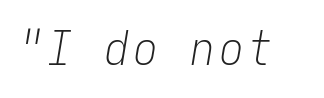
Q: Is the text bold? A: No.
Q: Is the text italic (slanted)? A: Yes, it leans right by about 9 degrees.
Q: Is the text underlined? A: No.
Q: Width (condensed, normal, or wide)? A: Condensed.
Q: Stroke contrast? A: Low.
Q: x-height? A: Medium.
Q: Monospaced? A: Yes.
